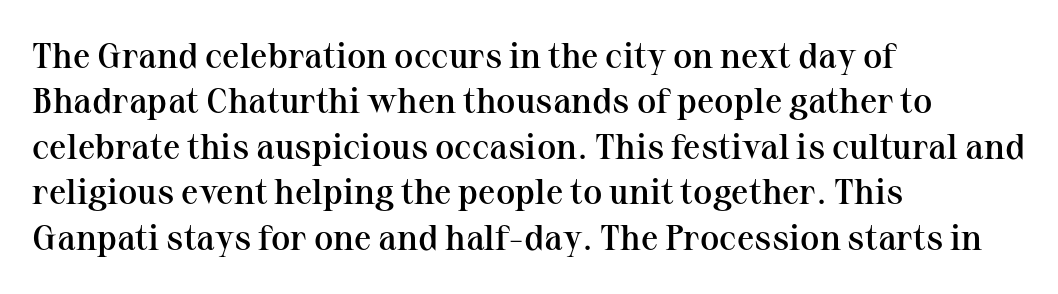
The image shows 35 px semibold serif type, upright; set left-aligned, normal line spacing (1.3x), normal letter spacing, not underlined; medium stroke contrast and a medium x-height.
